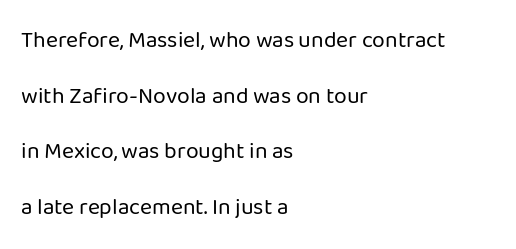
The image shows 23 px text type, upright; set left-aligned, loose line spacing (2.42x), normal letter spacing, not underlined.
